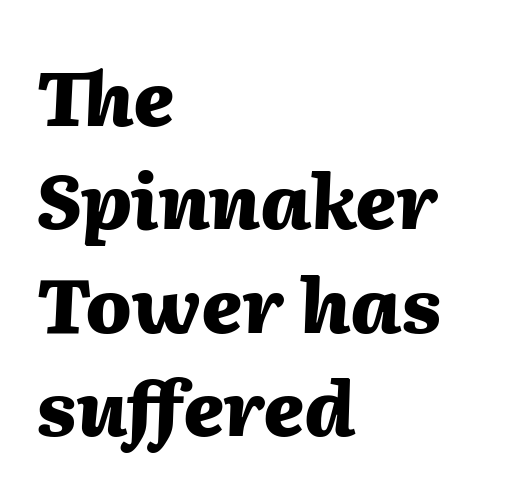
Q: Is the text bold? A: Yes.
Q: Is the text italic (slanted)? A: Yes, it leans right by about 2 degrees.
Q: Is the text underlined? A: No.
Q: How is the paragraph aligned? A: Left-aligned.
Q: Is the spacing between letters normal or unusually wide? A: Normal.
Q: Is the spacing between lines tight, normal or loose? A: Normal.
Q: Width (condensed, normal, or wide)? A: Normal.
Q: Stroke contrast? A: Medium.
Q: x-height? A: Medium.
Q: Monospaced? A: No.
